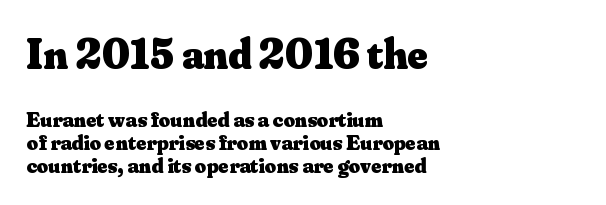
The image shows 43 px heavy serif type, upright; set left-aligned, tight line spacing (1.04x), normal letter spacing, not underlined; the first (top) block is 1.95x larger; medium stroke contrast and a small x-height.
